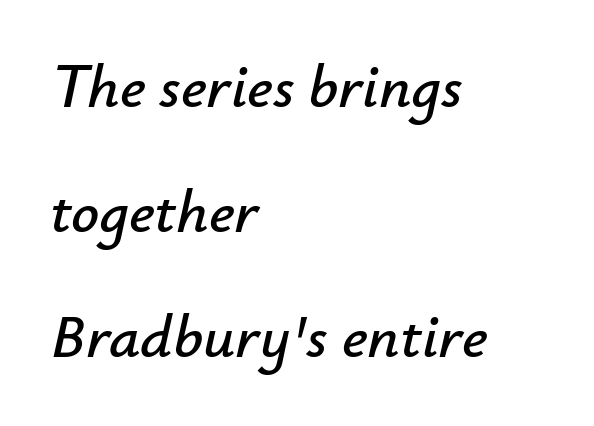
Q: Is the text italic (slanted)? A: Yes, it leans right by about 12 degrees.
Q: Is the text underlined? A: No.
Q: How is the paragraph aligned? A: Left-aligned.
Q: Is the spacing between letters normal or unusually wide? A: Normal.
Q: Is the spacing between lines tight, normal or loose? A: Loose.
Q: Width (condensed, normal, or wide)? A: Normal.
Q: Stroke contrast? A: Low.
Q: x-height? A: Small.
Q: Monospaced? A: No.
